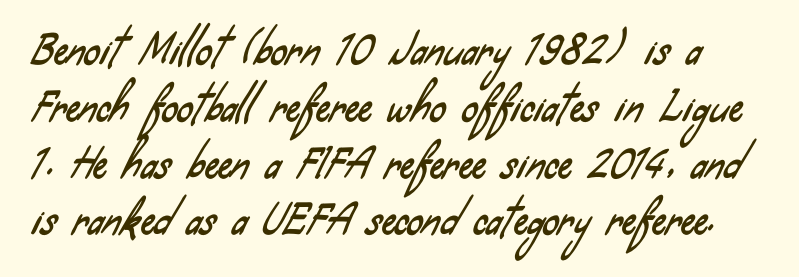
Anything drawn beneath the words? Only blank space. Is this a fixed-width face? No — the glyphs have proportional, varying widths. Default kerning and tracking; the words read as compact shapes. Reading down the column, the eye jumps a familiar distance to each next line.
